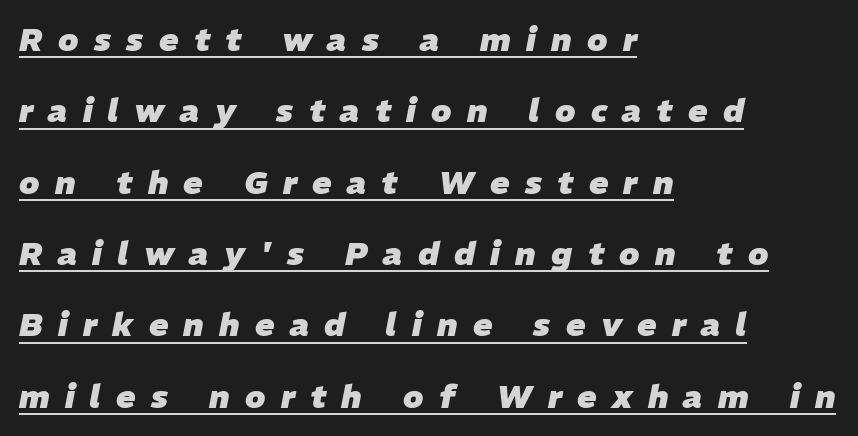
The image shows 32 px heavy type, italic (leaning right); set left-aligned, loose line spacing (2.23x), unusually wide letter spacing (+0.48 em), underlined; low stroke contrast and a medium x-height.
